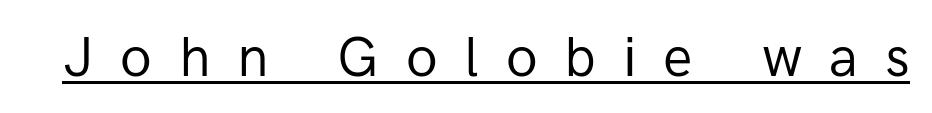
Q: Is the text bold? A: No.
Q: Is the text italic (slanted)? A: No, it is upright.
Q: Is the typeface a serif or a sans-serif typeface? A: Sans-serif.
Q: Is the text underlined? A: Yes.
Q: Is the spacing between letters normal or unusually wide? A: Unusually wide.
Q: Width (condensed, normal, or wide)? A: Normal.
Q: Stroke contrast? A: Low.
Q: x-height? A: Medium.
Q: Monospaced? A: No.
